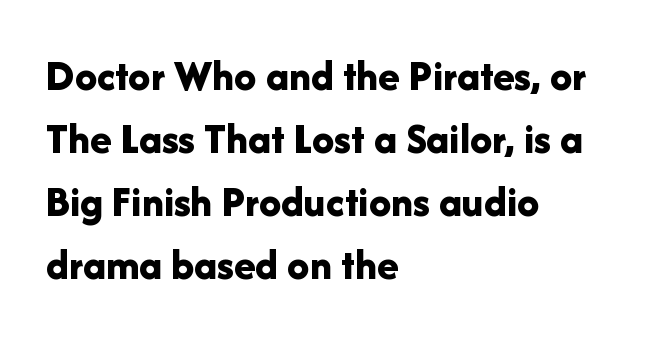
{"serif": "no", "italic": "no", "bold": "yes", "weight": "bold", "width": "normal", "stroke_contrast": "low", "x_height": "medium", "monospaced": "no", "underline": "no", "align": "left", "line_spacing": "normal", "line_spacing_ratio": 1.43, "letter_spacing": "normal", "letter_spacing_em": 0.0, "glyph_px": 44}
